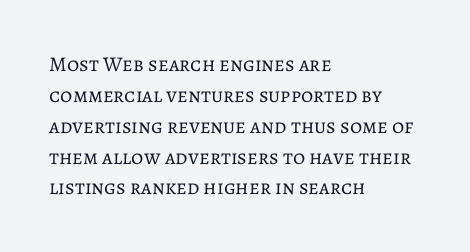
Q: Is the text bold? A: No.
Q: Is the text italic (slanted)? A: No, it is upright.
Q: Is the text underlined? A: No.
Q: How is the paragraph aligned? A: Left-aligned.
Q: Is the spacing between letters normal or unusually wide? A: Normal.
Q: Is the spacing between lines tight, normal or loose? A: Normal.
